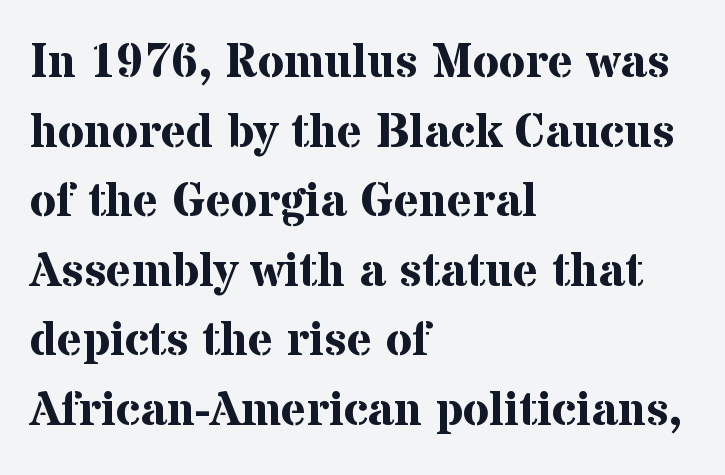
The image shows 48 px bold serif type, upright; set left-aligned, normal line spacing (1.45x), normal letter spacing, not underlined; medium stroke contrast and a medium x-height.
